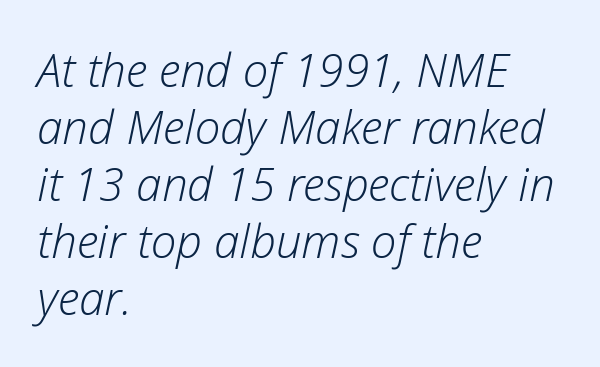
{"italic": "yes", "lean": "right", "slant_degrees": 12, "bold": "no", "weight": "light", "width": "normal", "stroke_contrast": "low", "x_height": "medium", "monospaced": "no", "underline": "no", "align": "left", "line_spacing_ratio": 1.24, "letter_spacing": "normal", "letter_spacing_em": 0.0, "glyph_px": 46}
